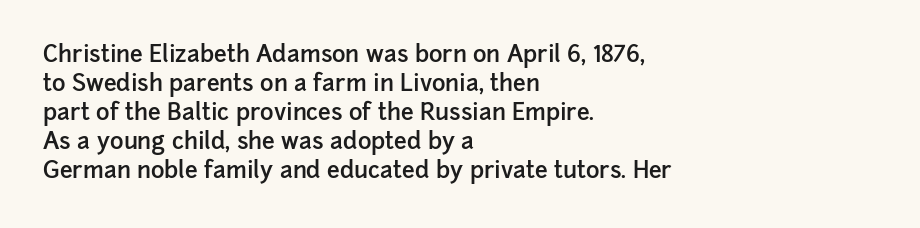
The image shows 23 px text type, upright; set left-aligned, normal line spacing (1.26x), normal letter spacing, not underlined.
